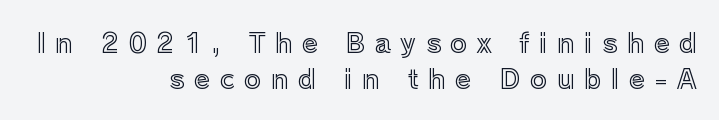
The space beneath each line is pristine and unruled. Regarding leading, the lines here are spaced in the standard way. A student would call this right alignment; a typographer would say flush right, rag left. Someone cranked the tracking dial way up on this one. A typesetter would mark this as roman, not italic.
